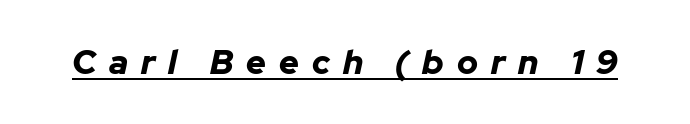
{"italic": "yes", "lean": "right", "slant_degrees": 12, "bold": "yes", "weight": "bold", "width": "normal", "stroke_contrast": "low", "x_height": "medium", "monospaced": "no", "underline": "yes", "letter_spacing": "wide", "letter_spacing_em": 0.38, "glyph_px": 34}
